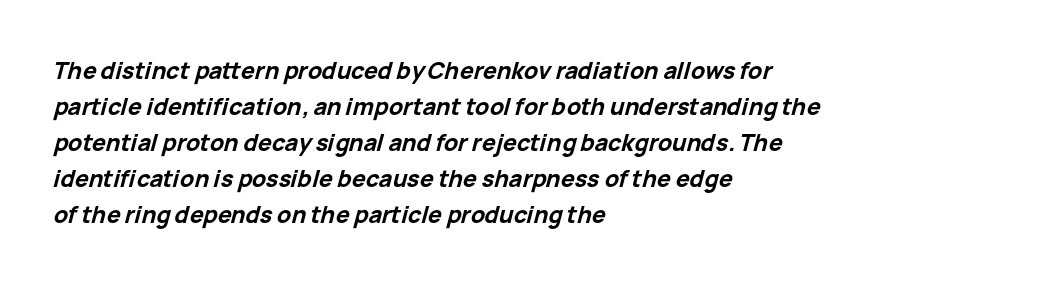
{"italic": "yes", "lean": "right", "slant_degrees": 15, "bold": "yes", "underline": "no", "align": "left", "line_spacing": "normal", "line_spacing_ratio": 1.57, "letter_spacing": "normal", "letter_spacing_em": 0.0, "glyph_px": 23}
